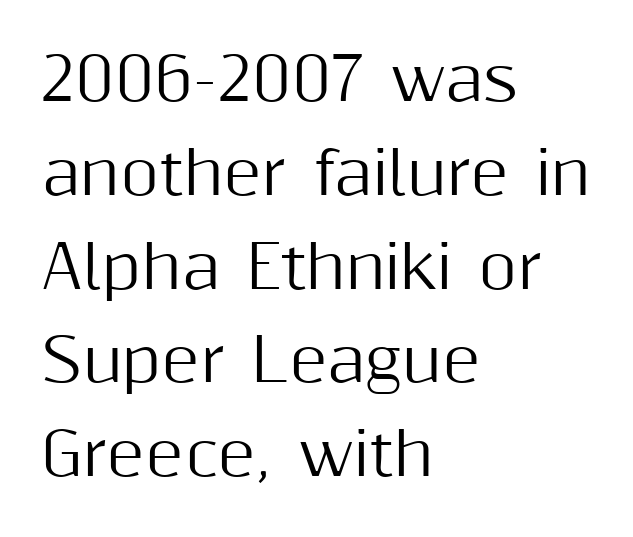
The image shows 59 px sans-serif type, upright; set left-aligned, normal line spacing (1.59x), normal letter spacing, not underlined; medium stroke contrast and a medium x-height.
